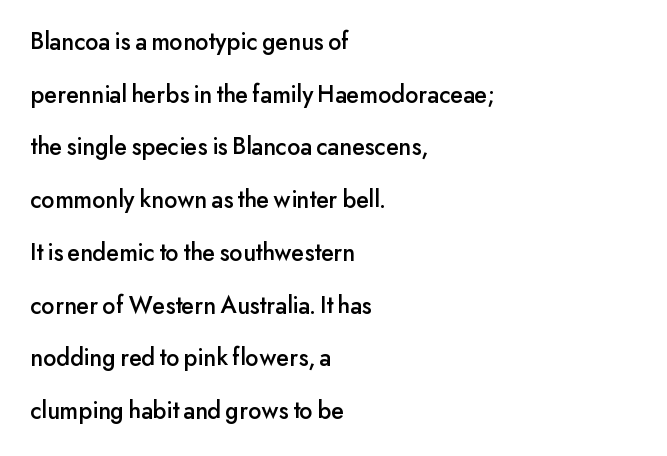
{"italic": "no", "underline": "no", "align": "left", "line_spacing": "loose", "line_spacing_ratio": 2.11, "letter_spacing": "normal", "letter_spacing_em": 0.0, "glyph_px": 25}
